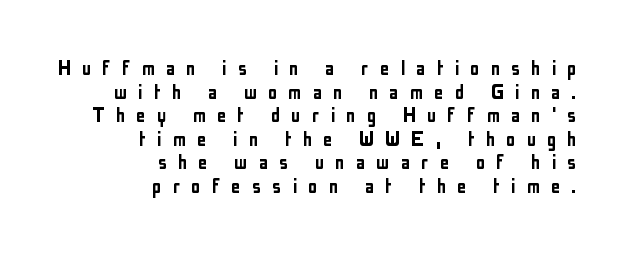
Q: Is the text italic (slanted)? A: No, it is upright.
Q: Is the text underlined? A: No.
Q: How is the paragraph aligned? A: Right-aligned.
Q: Is the spacing between letters normal or unusually wide? A: Unusually wide.
Q: Is the spacing between lines tight, normal or loose? A: Tight.
